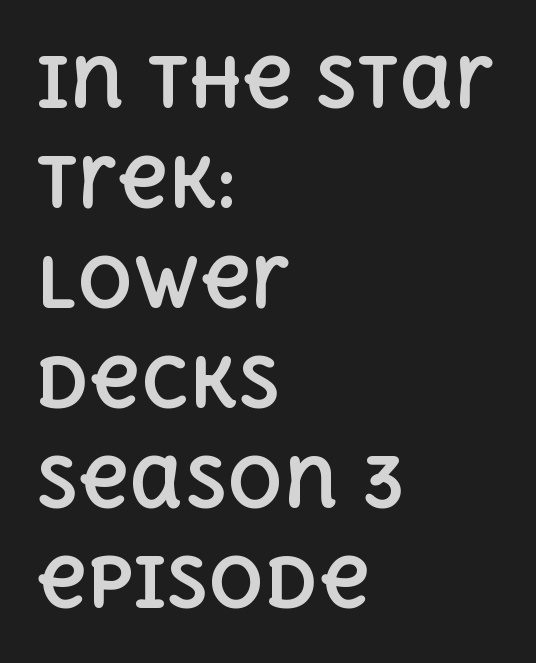
The lettering holds an erect, upright posture throughout. Spacing between characters is what you'd get straight out of the box. A typesetter would call this proportional, since set widths differ per character. Descender tails drop into unmarked territory. Which margin do the lines hug? The left one — the right edge is uneven.
